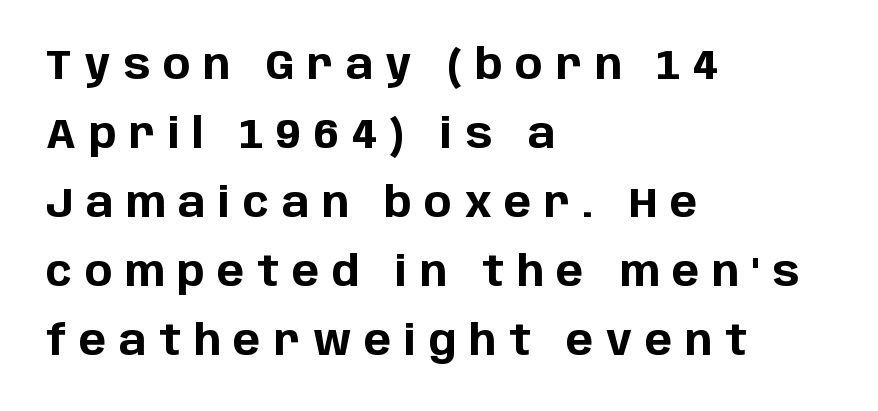
{"serif": "no", "italic": "no", "bold": "yes", "weight": "bold", "width": "normal", "stroke_contrast": "low", "x_height": "large", "monospaced": "no", "underline": "no", "align": "left", "line_spacing": "normal", "line_spacing_ratio": 1.68, "letter_spacing": "wide", "letter_spacing_em": 0.31, "glyph_px": 41}
